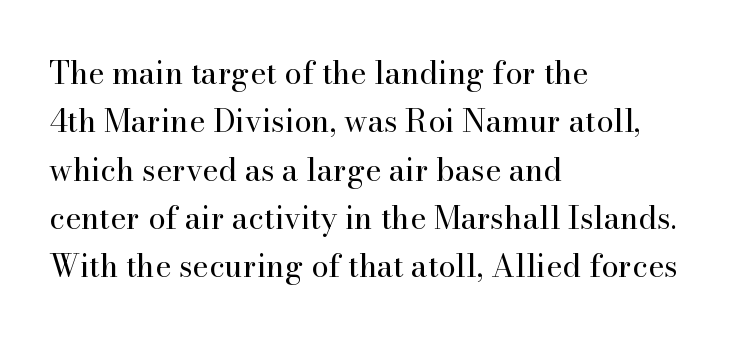
{"serif": "yes", "italic": "no", "bold": "no", "weight": "regular", "width": "normal", "stroke_contrast": "high", "x_height": "small", "monospaced": "no", "underline": "no", "align": "left", "line_spacing": "normal", "line_spacing_ratio": 1.56, "letter_spacing": "normal", "letter_spacing_em": 0.0, "glyph_px": 31}
